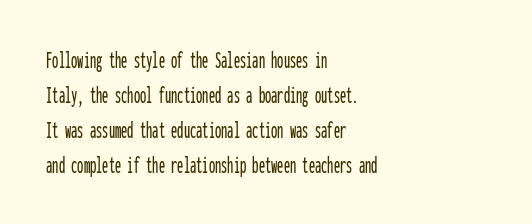
The rendering uses a moderate line-height, typical for paragraphs. A typesetter would call this zero additional tracking. Teacher's note: observe the even left margin — that is flush-left alignment. The string is rendered with underlining switched off. Posture: straight, roman, zero tilt.
